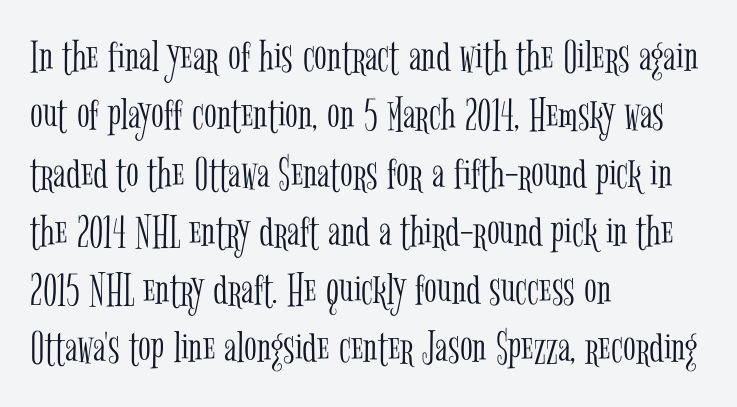
Teacher's note: observe the even left margin — that is flush-left alignment. Weight: not bold — regular or lighter. Has an underline been added? It has not. Spacing verdict: proportional, widths tailored to each character.
